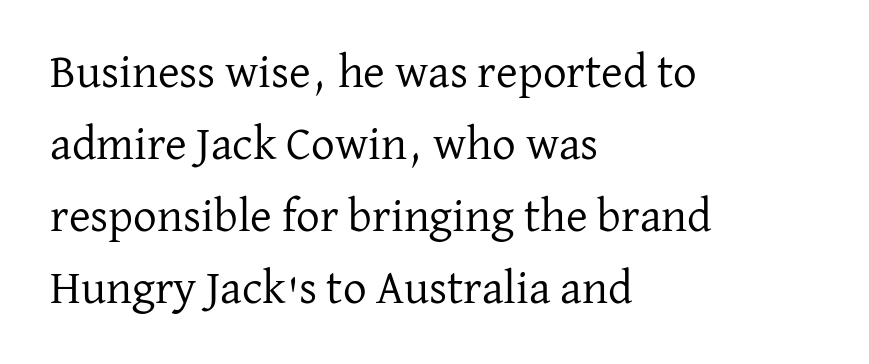
Looks like regular typesetting: each glyph gets only the width it needs. Lines of text with bare space underneath. Stroke thickness stays within the range of a standard reading face or lighter. Where is the straight margin? On the left. Normally led — the rows are evenly, conventionally spaced.
